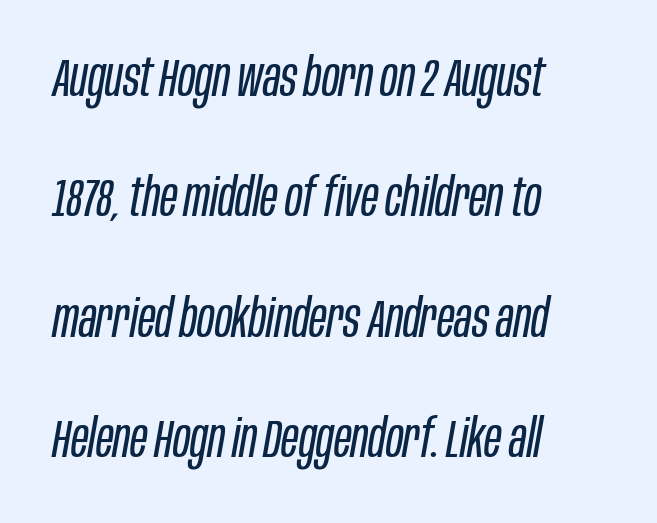
Q: Is the text bold? A: No.
Q: Is the text italic (slanted)? A: Yes, it leans right by about 10 degrees.
Q: Is the text underlined? A: No.
Q: How is the paragraph aligned? A: Left-aligned.
Q: Is the spacing between letters normal or unusually wide? A: Normal.
Q: Is the spacing between lines tight, normal or loose? A: Loose.
Q: Width (condensed, normal, or wide)? A: Condensed.
Q: Stroke contrast? A: Low.
Q: x-height? A: Large.
Q: Monospaced? A: No.
